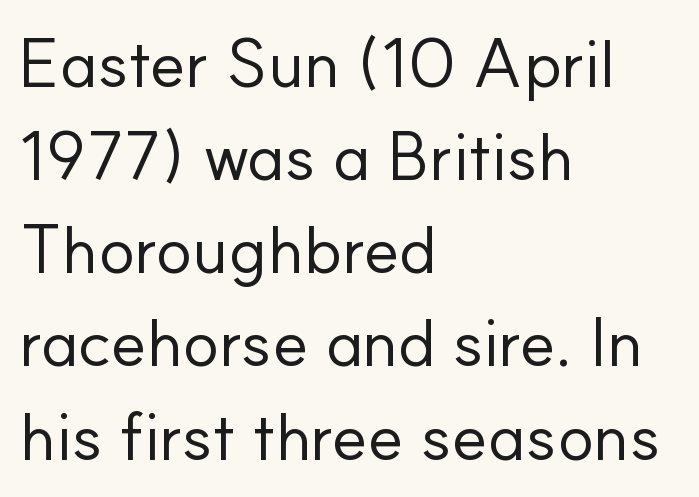
The image shows 68 px regular-weight sans-serif type, upright; set left-aligned, normal line spacing (1.37x), normal letter spacing, not underlined; low stroke contrast and a small x-height.
